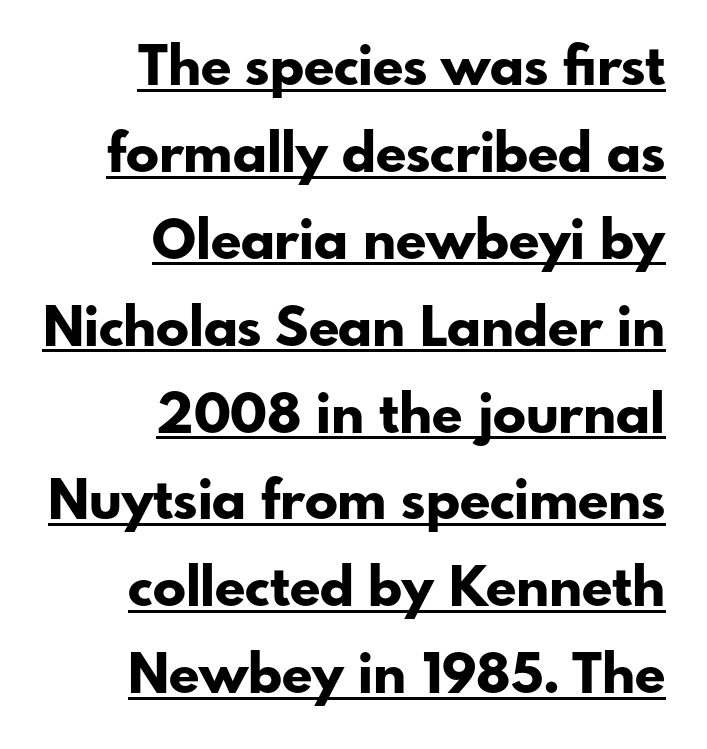
The image shows 55 px bold sans-serif type, upright; set right-aligned, normal line spacing (1.58x), normal letter spacing, underlined; low stroke contrast and a small x-height.
